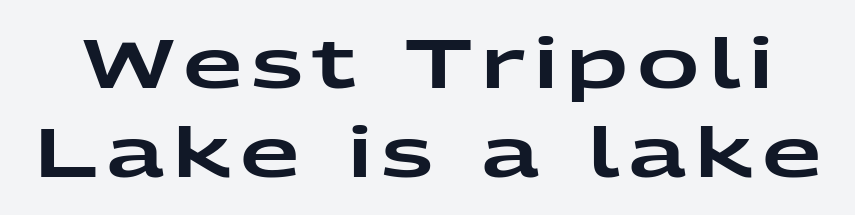
The image shows 69 px wide sans-serif type, upright; set normal line spacing (1.29x), not underlined; low stroke contrast and a medium x-height.
